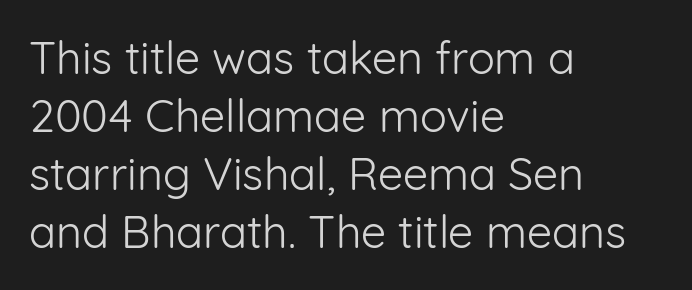
The image shows 45 px light sans-serif type, upright; set left-aligned, normal line spacing (1.29x), normal letter spacing, not underlined; low stroke contrast and a medium x-height.
